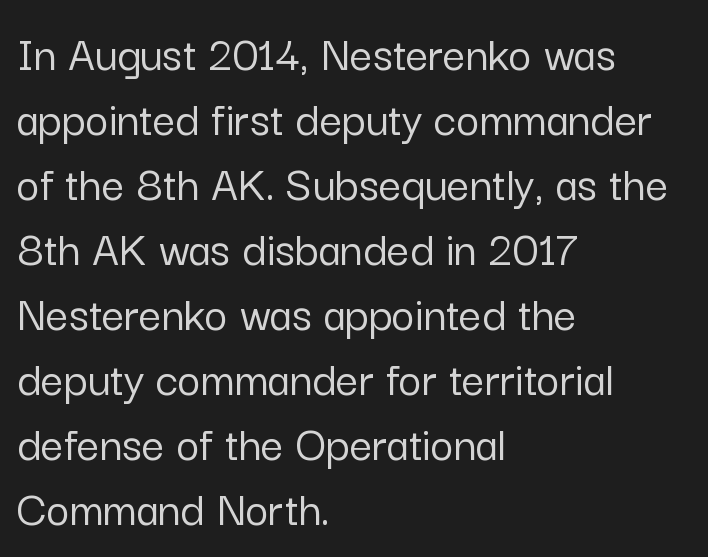
Q: Is the text italic (slanted)? A: No, it is upright.
Q: Is the typeface a serif or a sans-serif typeface? A: Sans-serif.
Q: Is the text underlined? A: No.
Q: How is the paragraph aligned? A: Left-aligned.
Q: Is the spacing between letters normal or unusually wide? A: Normal.
Q: Is the spacing between lines tight, normal or loose? A: Normal.
Q: Width (condensed, normal, or wide)? A: Normal.
Q: Stroke contrast? A: Low.
Q: x-height? A: Medium.
Q: Monospaced? A: No.
